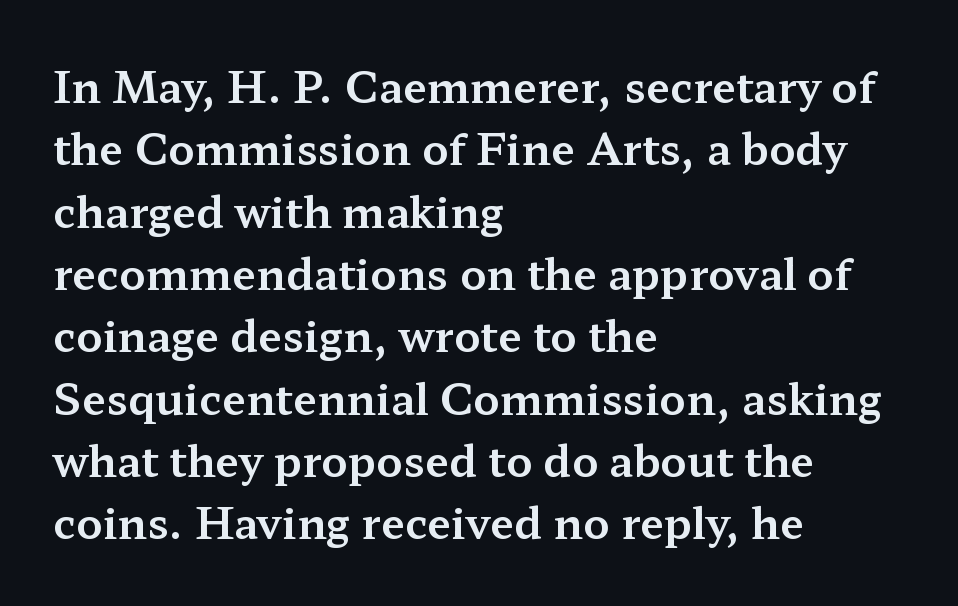
You can tell from the footed stems that serif type was used. Spacing verdict: proportional, widths tailored to each character. The setting favours the left margin, as ordinary paragraphs usually do. This is roman type, the default non-slanted kind. The horizontal fit of the characters is conventional and even. What's the leading like? Ordinary, nothing unusual.
